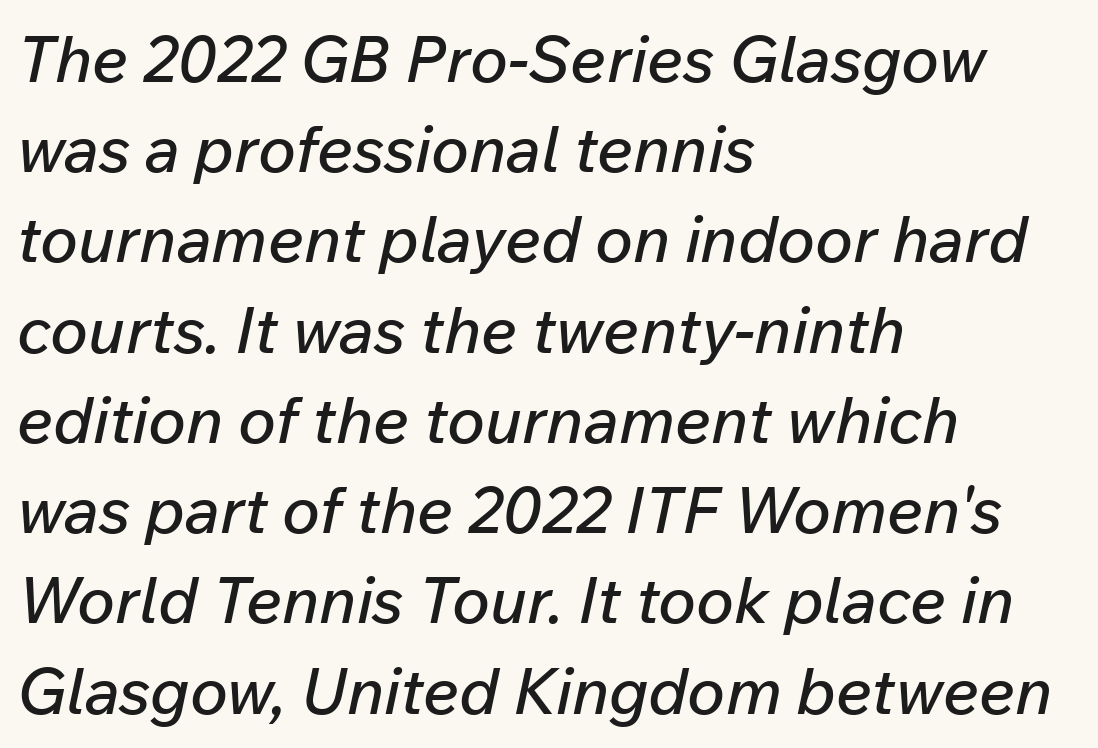
The passage shown leans; its letterforms are oblique. Between one letter and the next there's only the usual sliver of space. This rendering uses left alignment, leaving the right contour irregular. The area under the type is left untouched.
